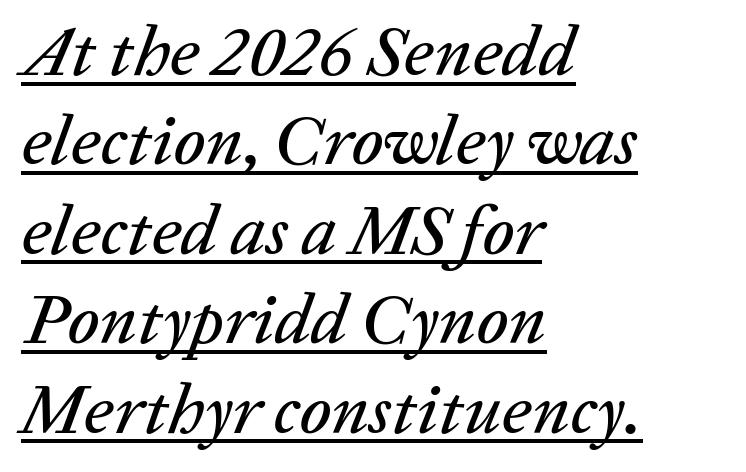
Q: Is the text italic (slanted)? A: Yes, it leans right by about 20 degrees.
Q: Is the text underlined? A: Yes.
Q: How is the paragraph aligned? A: Left-aligned.
Q: Is the spacing between letters normal or unusually wide? A: Normal.
Q: Is the spacing between lines tight, normal or loose? A: Normal.
Q: Width (condensed, normal, or wide)? A: Normal.
Q: Stroke contrast? A: Low.
Q: x-height? A: Medium.
Q: Monospaced? A: No.
